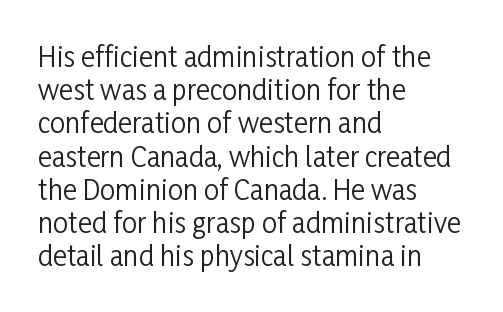
The zone under the glyphs is completely vacant. The passage is arranged the way most books set body copy — flush left. The type sits square on the baseline with zero lean. Weight: in the light-to-regular range. In terms of letterspacing, this is plain default setting.
